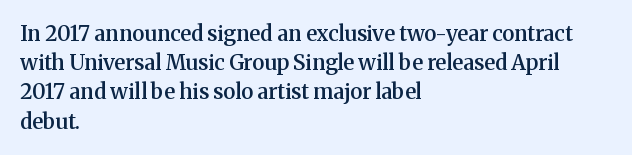
Q: Is the text bold? A: Semi-bold.
Q: Is the text italic (slanted)? A: No, it is upright.
Q: Is the text underlined? A: No.
Q: How is the paragraph aligned? A: Left-aligned.
Q: Is the spacing between letters normal or unusually wide? A: Normal.
Q: Is the spacing between lines tight, normal or loose? A: Normal.
